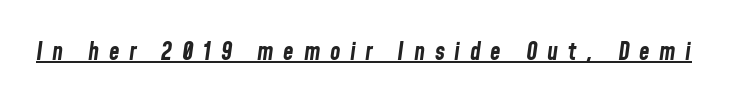
{"italic": "yes", "lean": "right", "slant_degrees": 8, "bold": "yes", "underline": "yes", "letter_spacing": "wide", "letter_spacing_em": 0.4, "glyph_px": 24}
